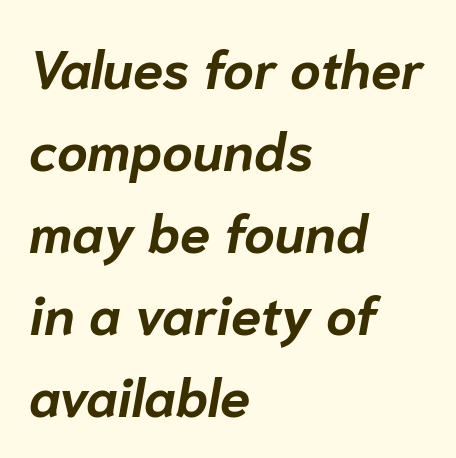
The image shows 54 px bold type, italic (leaning right); set left-aligned, normal line spacing (1.52x), normal letter spacing, not underlined; low stroke contrast and a medium x-height.
